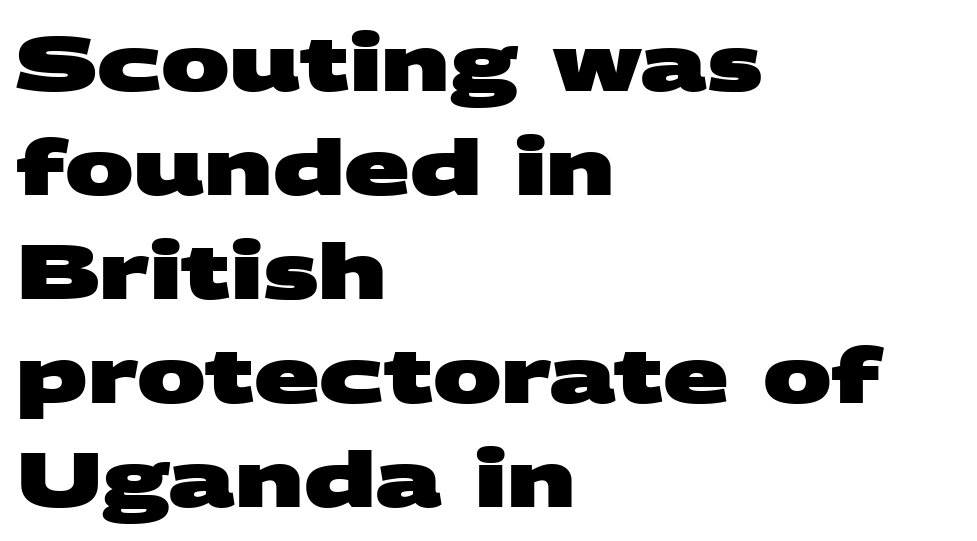
The image shows 77 px heavy, wide sans-serif type; set left-aligned, normal line spacing (1.35x), normal letter spacing, not underlined; medium stroke contrast and a large x-height.
